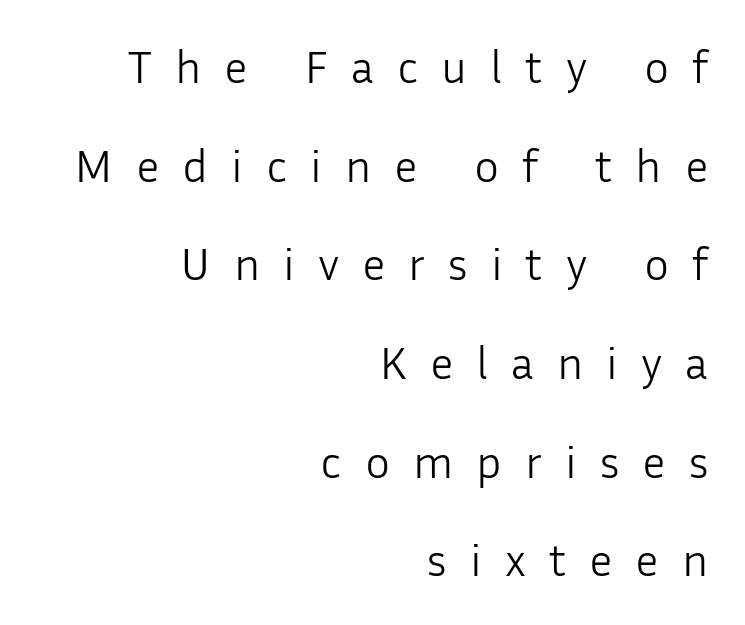
The image shows 47 px light sans-serif type, upright; set right-aligned, loose line spacing (2.1x), unusually wide letter spacing (+0.49 em), not underlined; low stroke contrast and a medium x-height.
